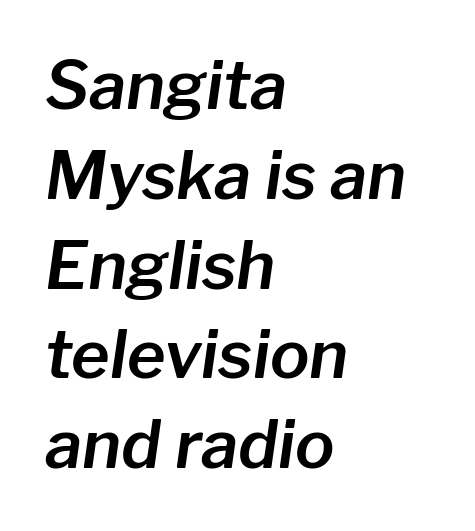
The image shows 66 px text type, italic (leaning right); set left-aligned, normal line spacing (1.36x), normal letter spacing, not underlined; low stroke contrast and a medium x-height.
